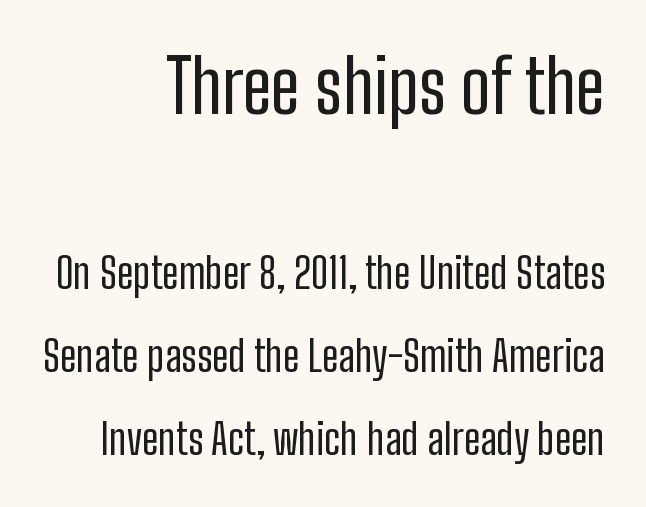
The image shows 74 px regular-weight, condensed sans-serif type, upright; set right-aligned, loose line spacing (1.98x), normal letter spacing, not underlined; the first (top) block is 1.76x larger; low stroke contrast and a medium x-height.
